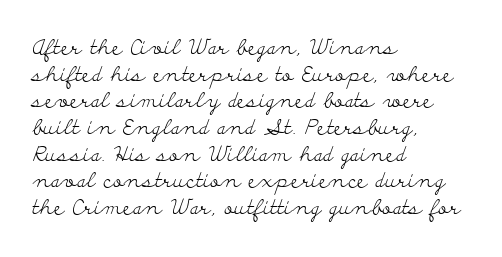
Q: Is the text bold? A: No.
Q: Is the text italic (slanted)? A: Yes.
Q: Is the text underlined? A: No.
Q: How is the paragraph aligned? A: Left-aligned.
Q: Is the spacing between letters normal or unusually wide? A: Normal.
Q: Is the spacing between lines tight, normal or loose? A: Normal.
